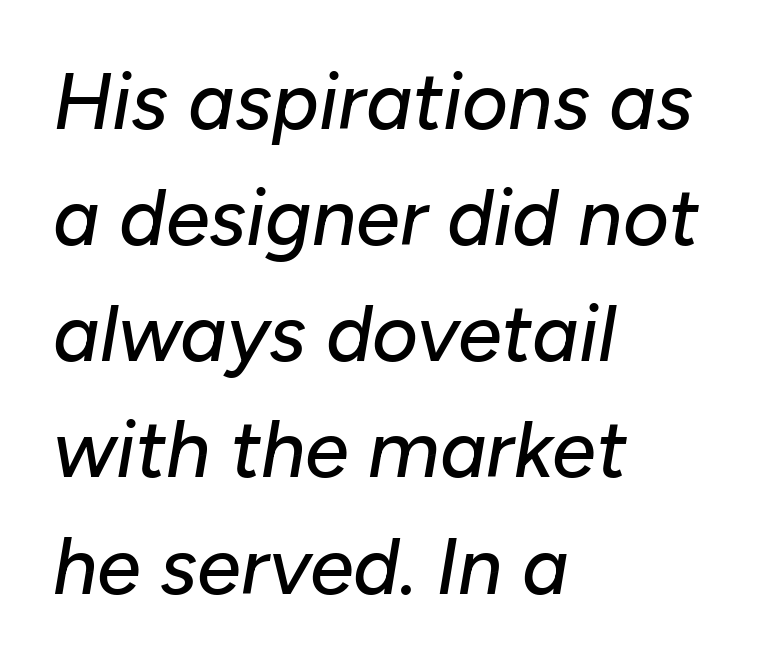
{"italic": "yes", "lean": "right", "slant_degrees": 10, "width": "normal", "stroke_contrast": "low", "x_height": "medium", "monospaced": "no", "underline": "no", "align": "left", "line_spacing": "normal", "line_spacing_ratio": 1.47, "letter_spacing": "normal", "letter_spacing_em": 0.0, "glyph_px": 79}
